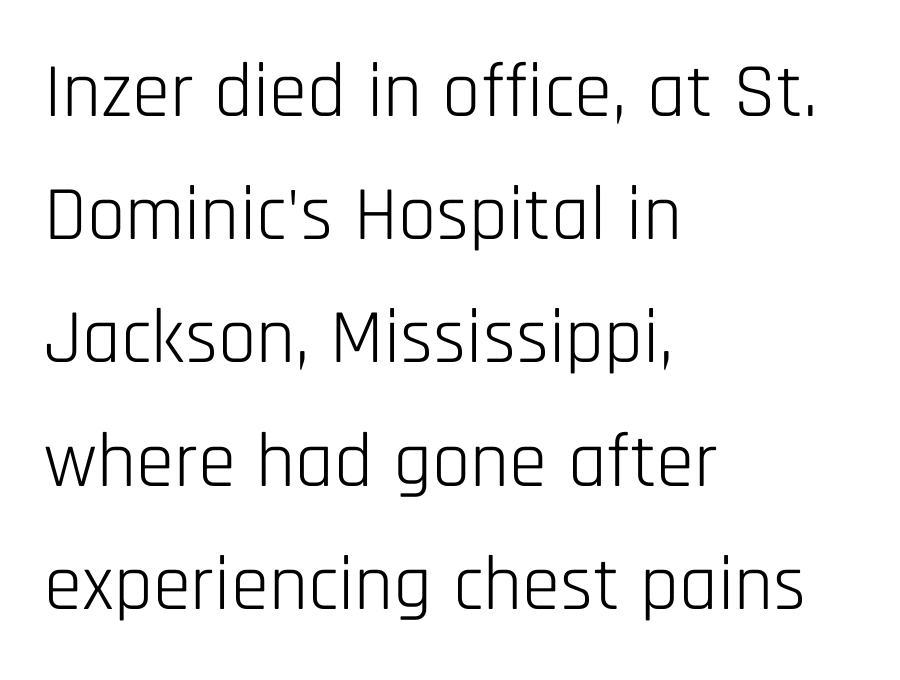
{"serif": "no", "italic": "no", "bold": "no", "weight": "light", "width": "condensed", "stroke_contrast": "low", "x_height": "large", "monospaced": "no", "underline": "no", "align": "left", "line_spacing": "normal", "line_spacing_ratio": 1.6, "letter_spacing": "normal", "letter_spacing_em": 0.0, "glyph_px": 77}
